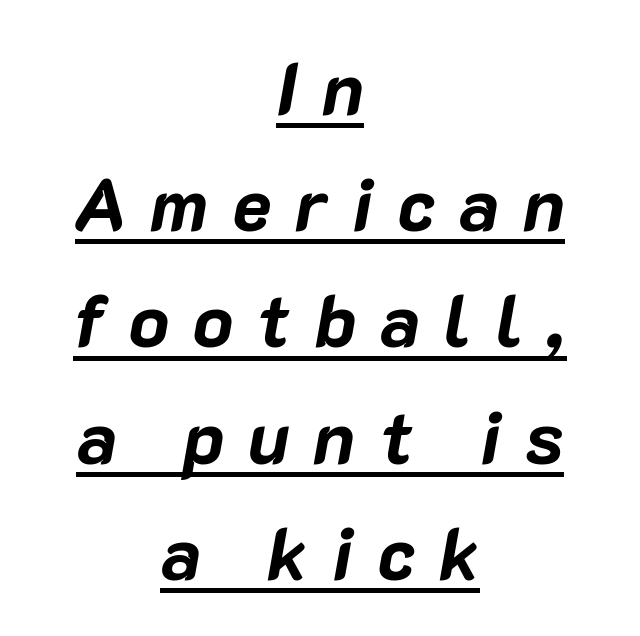
{"italic": "yes", "lean": "right", "slant_degrees": 10, "bold": "yes", "weight": "bold", "width": "normal", "stroke_contrast": "low", "x_height": "medium", "monospaced": "no", "underline": "yes", "align": "center", "line_spacing": "normal", "line_spacing_ratio": 1.57, "letter_spacing": "wide", "letter_spacing_em": 0.32, "glyph_px": 74}
